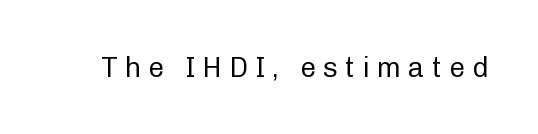
Q: Is the text bold? A: No.
Q: Is the text italic (slanted)? A: No, it is upright.
Q: Is the typeface a serif or a sans-serif typeface? A: Sans-serif.
Q: Is the text underlined? A: No.
Q: Is the spacing between letters normal or unusually wide? A: Unusually wide.
Q: Width (condensed, normal, or wide)? A: Normal.
Q: Stroke contrast? A: Low.
Q: x-height? A: Medium.
Q: Monospaced? A: No.
